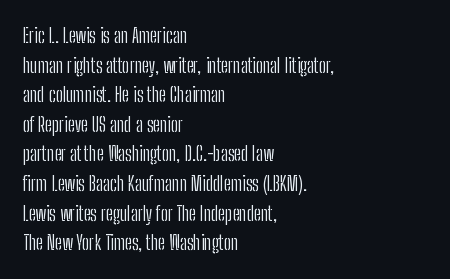
{"italic": "no", "bold": "no", "underline": "no", "align": "left", "line_spacing": "normal", "line_spacing_ratio": 1.48, "letter_spacing": "normal", "letter_spacing_em": 0.0, "glyph_px": 20}
